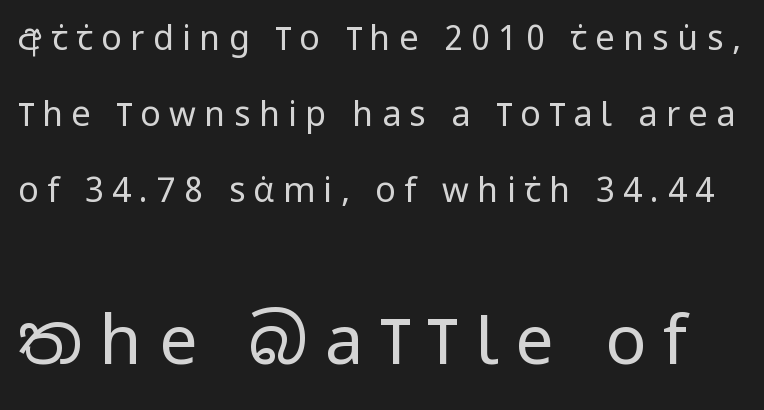
This rendering employs a face without finishing strokes, i.e., a sans-serif. Lines of text with bare space underneath. What stands out about the letter spacing? Its width — letters are far apart. Each stroke keeps to a modest, everyday thickness or less.
